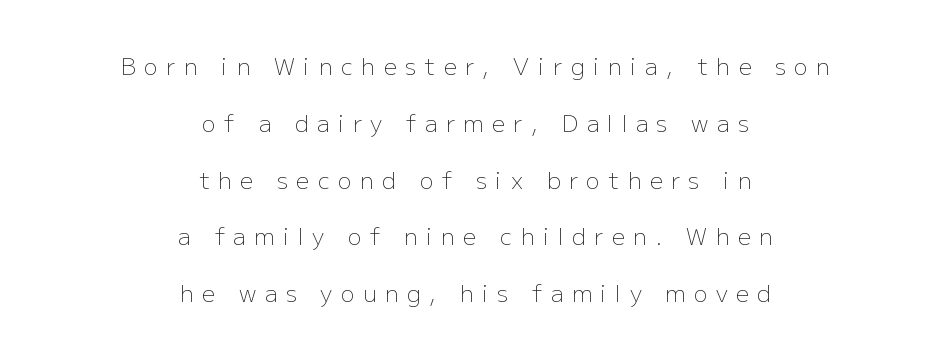
The image shows 23 px text type, upright; set centered, loose line spacing (2.47x), unusually wide letter spacing (+0.37 em), not underlined.
